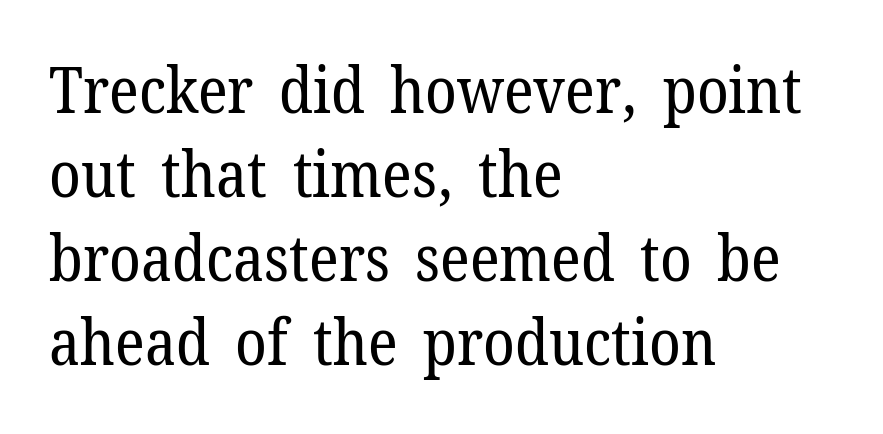
The image shows 64 px regular-weight serif type, upright; set left-aligned, normal line spacing (1.31x), normal letter spacing, not underlined; low stroke contrast and a medium x-height.
